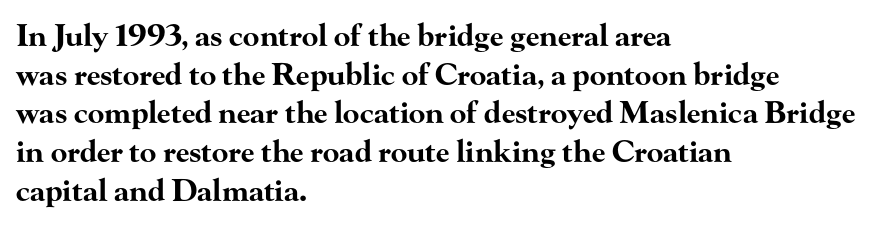
The image shows 30 px bold, wide serif type, upright; set left-aligned, normal line spacing (1.29x), normal letter spacing, not underlined; high stroke contrast and a small x-height.
